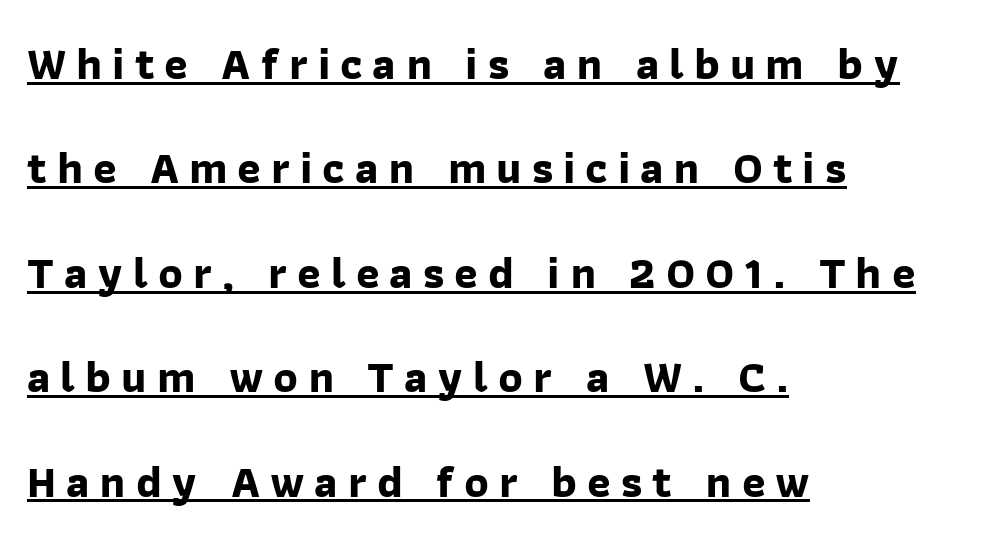
The image shows 45 px bold sans-serif type; set left-aligned, loose line spacing (2.32x), unusually wide letter spacing (+0.22 em), underlined; low stroke contrast and a medium x-height.
